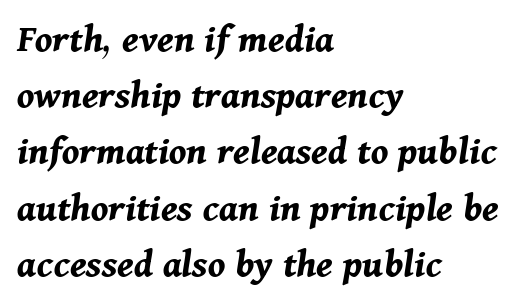
Q: Is the text bold? A: Yes.
Q: Is the text italic (slanted)? A: Yes, it leans right by about 11 degrees.
Q: Is the text underlined? A: No.
Q: How is the paragraph aligned? A: Left-aligned.
Q: Is the spacing between letters normal or unusually wide? A: Normal.
Q: Is the spacing between lines tight, normal or loose? A: Normal.
Q: Width (condensed, normal, or wide)? A: Normal.
Q: Stroke contrast? A: Medium.
Q: x-height? A: Medium.
Q: Monospaced? A: No.
